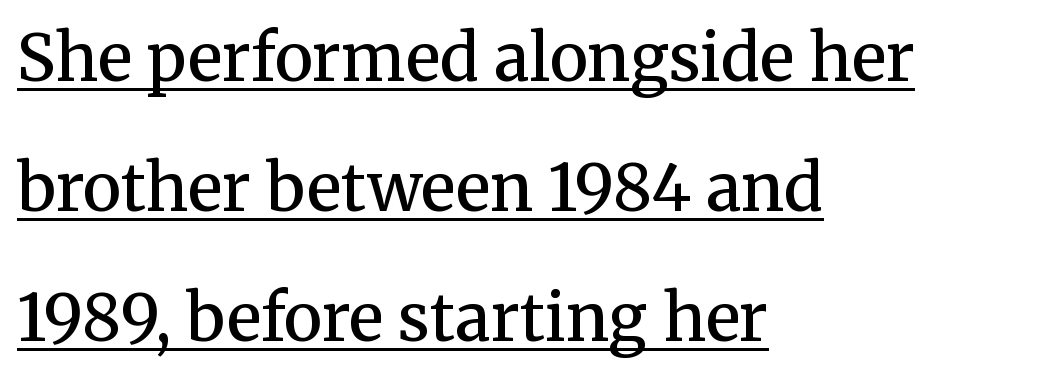
Q: Is the text bold? A: Semi-bold.
Q: Is the text italic (slanted)? A: No, it is upright.
Q: Is the typeface a serif or a sans-serif typeface? A: Serif.
Q: Is the text underlined? A: Yes.
Q: How is the paragraph aligned? A: Left-aligned.
Q: Is the spacing between letters normal or unusually wide? A: Normal.
Q: Is the spacing between lines tight, normal or loose? A: Loose.
Q: Width (condensed, normal, or wide)? A: Normal.
Q: Stroke contrast? A: Medium.
Q: x-height? A: Medium.
Q: Monospaced? A: No.
